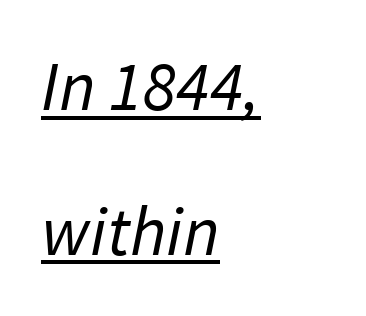
Q: Is the text bold? A: No.
Q: Is the typeface a serif or a sans-serif typeface? A: Sans-serif.
Q: Is the text underlined? A: Yes.
Q: How is the paragraph aligned? A: Left-aligned.
Q: Is the spacing between letters normal or unusually wide? A: Normal.
Q: Is the spacing between lines tight, normal or loose? A: Loose.
Q: Width (condensed, normal, or wide)? A: Normal.
Q: Stroke contrast? A: Low.
Q: x-height? A: Medium.
Q: Monospaced? A: No.
